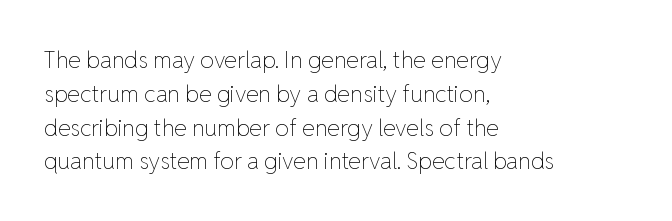
{"italic": "no", "bold": "no", "underline": "no", "align": "left", "line_spacing": "normal", "line_spacing_ratio": 1.47, "letter_spacing": "normal", "letter_spacing_em": 0.0, "glyph_px": 23}
